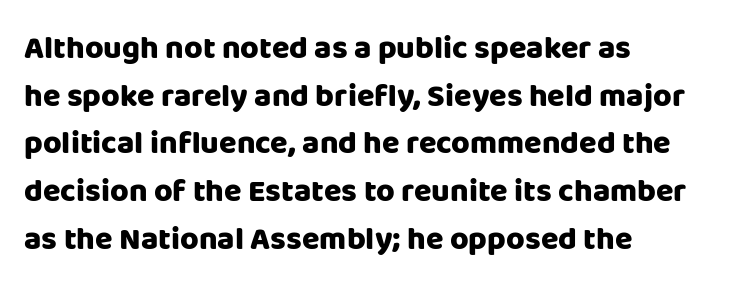
{"serif": "no", "italic": "no", "bold": "yes", "weight": "heavy", "width": "normal", "stroke_contrast": "low", "x_height": "large", "monospaced": "no", "underline": "no", "align": "left", "line_spacing": "normal", "line_spacing_ratio": 1.49, "letter_spacing": "normal", "letter_spacing_em": 0.0, "glyph_px": 32}
